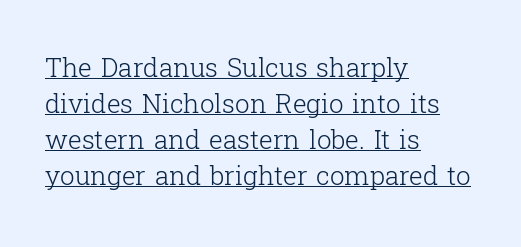
The image shows 26 px text type, upright; set left-aligned, normal line spacing (1.39x), normal letter spacing, underlined.
